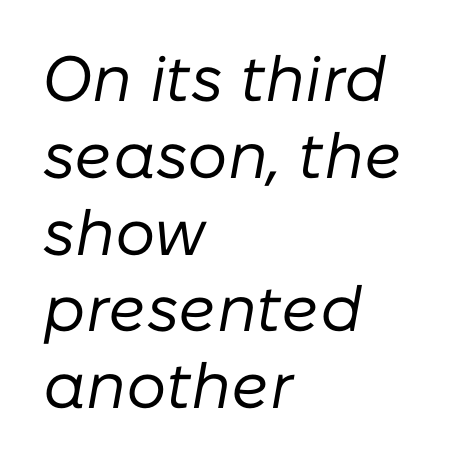
{"italic": "yes", "lean": "right", "slant_degrees": 10, "bold": "no", "weight": "regular", "width": "normal", "stroke_contrast": "low", "x_height": "medium", "monospaced": "no", "underline": "no", "align": "left", "line_spacing_ratio": 1.2, "letter_spacing": "normal", "letter_spacing_em": 0.0, "glyph_px": 64}
